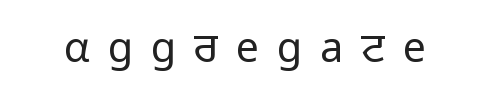
The image shows 41 px light sans-serif type, upright; set unusually wide letter spacing (+0.44 em), not underlined; low stroke contrast and a medium x-height.
